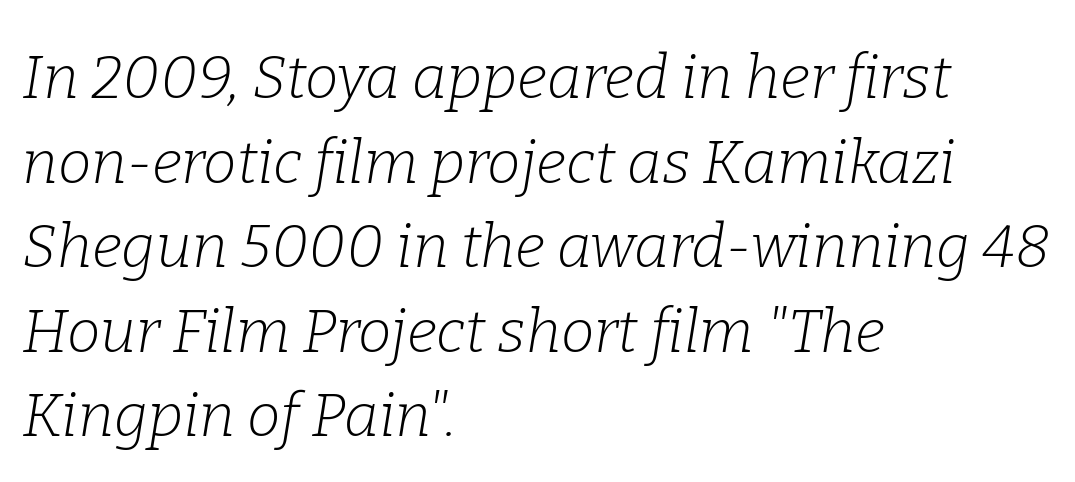
{"serif": "yes", "italic": "yes", "lean": "right", "slant_degrees": 9, "bold": "no", "weight": "light", "width": "normal", "stroke_contrast": "low", "x_height": "medium", "monospaced": "no", "underline": "no", "align": "left", "line_spacing": "normal", "line_spacing_ratio": 1.41, "letter_spacing": "normal", "letter_spacing_em": 0.0, "glyph_px": 60}
